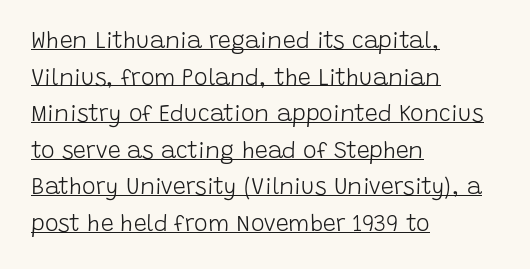
{"italic": "no", "bold": "no", "underline": "yes", "align": "left", "line_spacing": "normal", "line_spacing_ratio": 1.59, "letter_spacing": "normal", "letter_spacing_em": 0.0, "glyph_px": 23}
